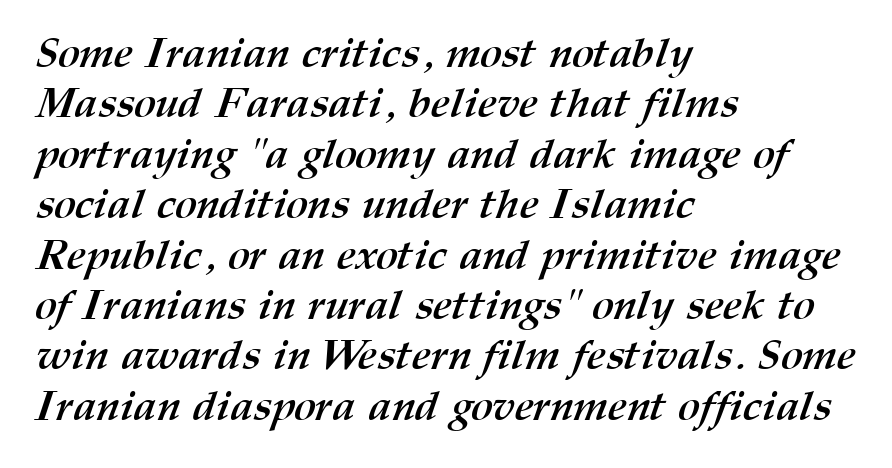
{"bold": "yes", "weight": "semibold", "width": "normal", "stroke_contrast": "medium", "x_height": "medium", "monospaced": "no", "underline": "no", "align": "left", "line_spacing_ratio": 1.2, "letter_spacing": "normal", "letter_spacing_em": 0.0, "glyph_px": 42}
